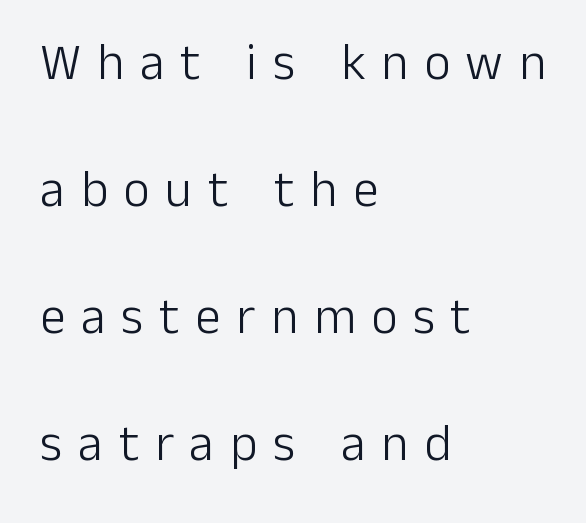
The letters look calm and open, with moderate or lighter stems. These lines were composed using upright roman letters. The setting favours the left margin, as ordinary paragraphs usually do. The area under the type is left untouched. Here the designer chose a conventional face with non-uniform glyph widths. Quick note: interline space is abundant.
